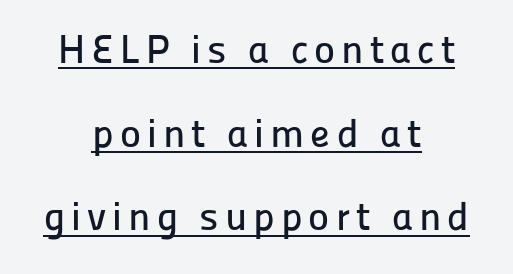
The image shows 40 px sans-serif type, upright; set centered, loose line spacing (2.09x), underlined; low stroke contrast and a medium x-height.
